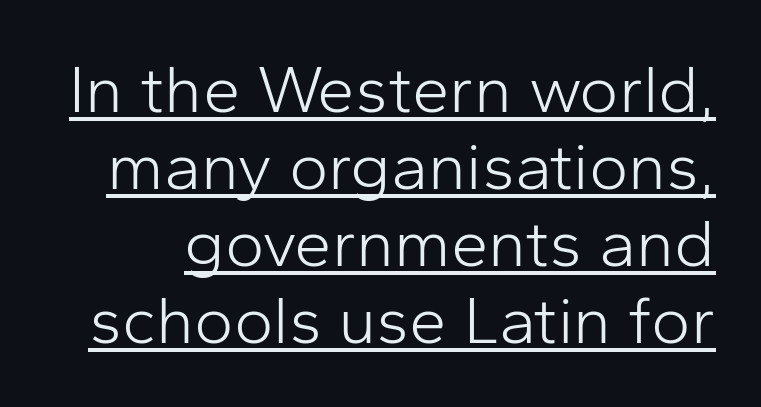
Q: Is the text bold? A: No.
Q: Is the text italic (slanted)? A: No, it is upright.
Q: Is the typeface a serif or a sans-serif typeface? A: Sans-serif.
Q: Is the text underlined? A: Yes.
Q: Is the spacing between letters normal or unusually wide? A: Normal.
Q: Is the spacing between lines tight, normal or loose? A: Tight.
Q: Width (condensed, normal, or wide)? A: Normal.
Q: Stroke contrast? A: Low.
Q: x-height? A: Medium.
Q: Monospaced? A: No.
